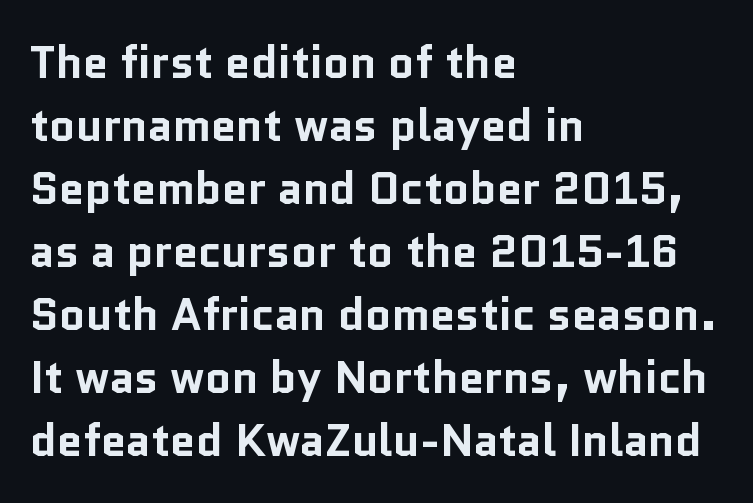
The image shows 45 px bold sans-serif type, upright; set left-aligned, normal line spacing (1.4x), normal letter spacing, not underlined; low stroke contrast and a medium x-height.
